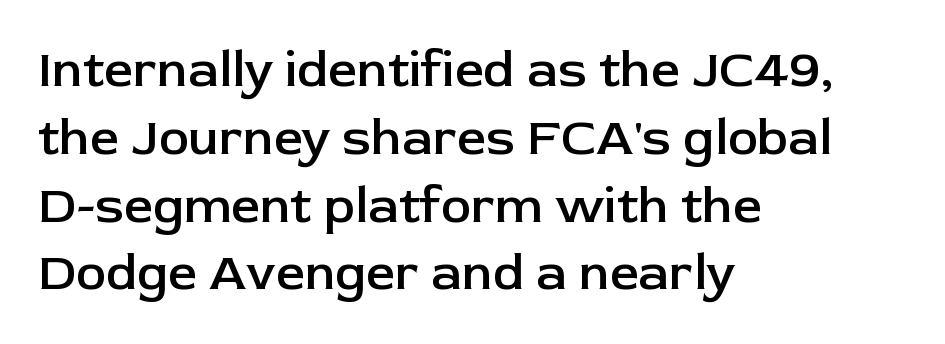
{"serif": "no", "italic": "no", "bold": "semi", "weight": "semibold", "width": "normal", "stroke_contrast": "low", "x_height": "medium", "monospaced": "no", "underline": "no", "align": "left", "line_spacing": "normal", "line_spacing_ratio": 1.33, "letter_spacing": "normal", "letter_spacing_em": 0.0, "glyph_px": 51}
